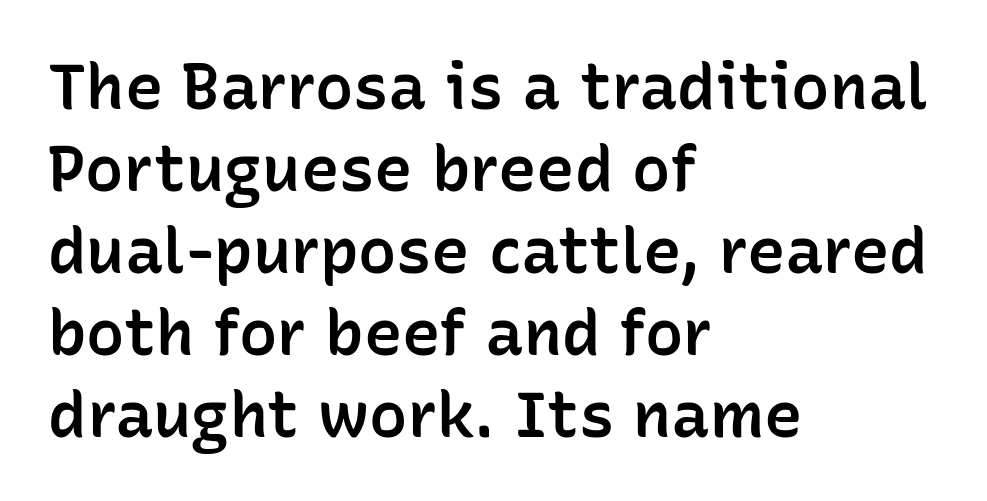
{"serif": "no", "italic": "no", "bold": "semi", "weight": "semibold", "width": "normal", "stroke_contrast": "low", "x_height": "medium", "monospaced": "no", "underline": "no", "align": "left", "line_spacing": "normal", "line_spacing_ratio": 1.28, "letter_spacing": "normal", "letter_spacing_em": 0.0, "glyph_px": 64}
